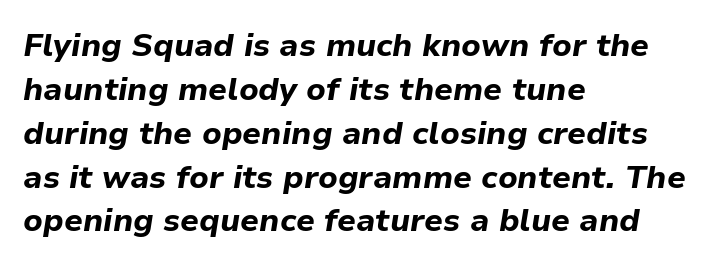
Q: Is the text bold? A: Yes.
Q: Is the text italic (slanted)? A: Yes, it leans right by about 9 degrees.
Q: Is the text underlined? A: No.
Q: How is the paragraph aligned? A: Left-aligned.
Q: Is the spacing between letters normal or unusually wide? A: Normal.
Q: Is the spacing between lines tight, normal or loose? A: Normal.
Q: Width (condensed, normal, or wide)? A: Normal.
Q: Stroke contrast? A: Low.
Q: x-height? A: Medium.
Q: Monospaced? A: No.
